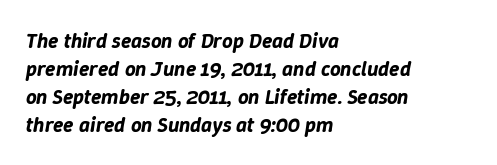
The image shows 21 px text type, italic (leaning right); set left-aligned, normal line spacing (1.33x), normal letter spacing, not underlined.
